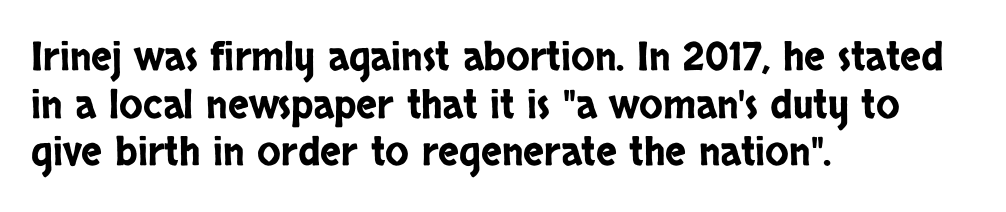
Characters follow at the spacing the type designer built in. The typeface chosen for these lines omits serifs. A typesetter would mark this as roman, not italic. Bare-footed words on every line. The passage is arranged the way most books set body copy — flush left.
